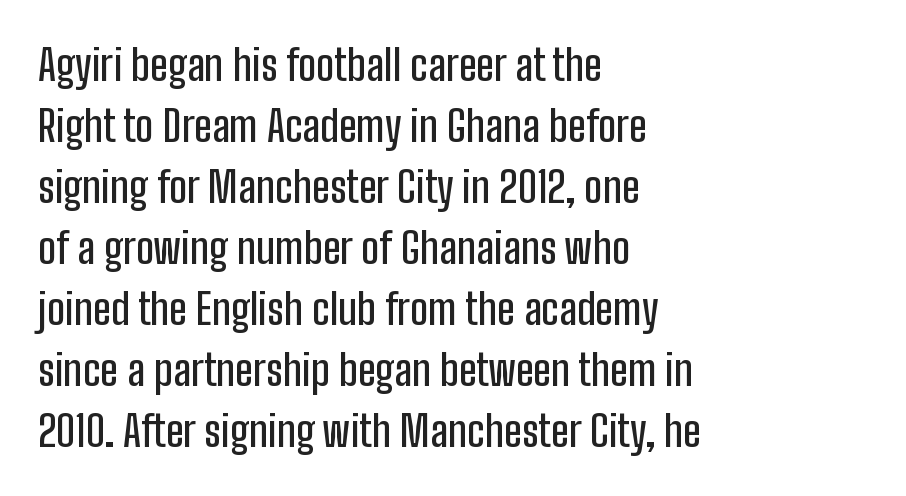
The image shows 43 px condensed sans-serif type, upright; set left-aligned, normal line spacing (1.42x), normal letter spacing, not underlined; low stroke contrast and a medium x-height.
